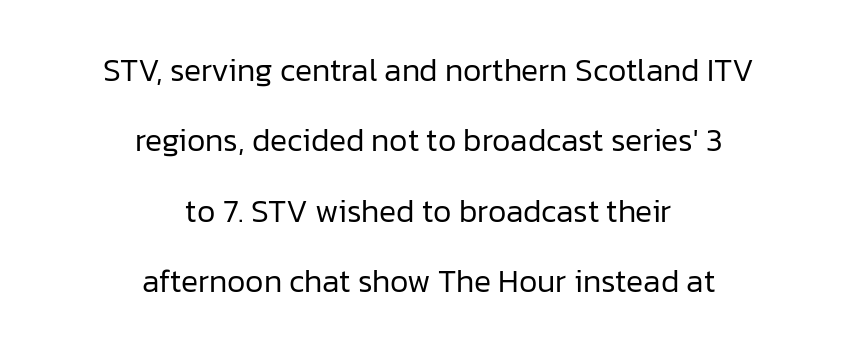
Q: Is the text bold? A: No.
Q: Is the text italic (slanted)? A: No, it is upright.
Q: Is the typeface a serif or a sans-serif typeface? A: Sans-serif.
Q: Is the text underlined? A: No.
Q: How is the paragraph aligned? A: Centered.
Q: Is the spacing between letters normal or unusually wide? A: Normal.
Q: Is the spacing between lines tight, normal or loose? A: Loose.
Q: Width (condensed, normal, or wide)? A: Normal.
Q: Stroke contrast? A: Low.
Q: x-height? A: Medium.
Q: Monospaced? A: No.
